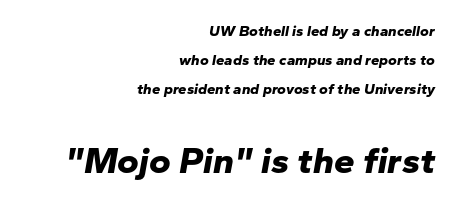
Character widths vary here, with narrow letters taking less room than wide ones. You can tell it's italic because the verticals aren't actually vertical. Students, note that the glyphs here touch the page at normal intervals. The line-height multiplier appears high, well above default. Summary of weight: heavy, a full bold. The rendering anchors every line to the right-hand side.
